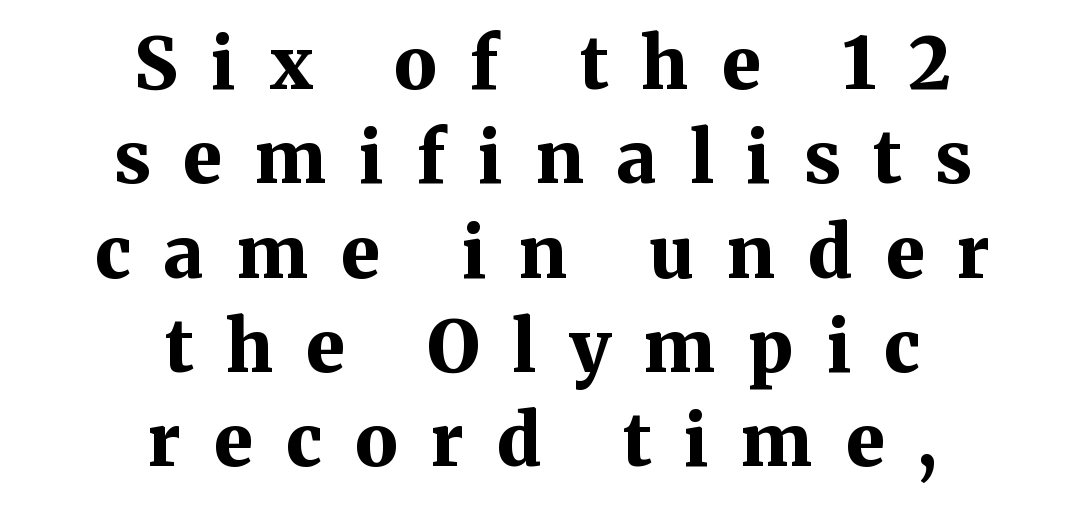
Q: Is the text bold? A: Yes.
Q: Is the text italic (slanted)? A: No, it is upright.
Q: Is the typeface a serif or a sans-serif typeface? A: Serif.
Q: Is the text underlined? A: No.
Q: How is the paragraph aligned? A: Centered.
Q: Is the spacing between letters normal or unusually wide? A: Unusually wide.
Q: Is the spacing between lines tight, normal or loose? A: Normal.
Q: Width (condensed, normal, or wide)? A: Normal.
Q: Stroke contrast? A: Medium.
Q: x-height? A: Medium.
Q: Monospaced? A: No.
